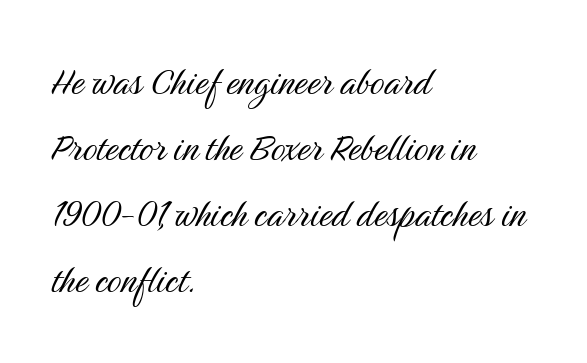
{"serif": "no", "bold": "no", "weight": "light", "width": "condensed", "stroke_contrast": "medium", "x_height": "medium", "monospaced": "no", "underline": "no", "align": "left", "line_spacing": "normal", "line_spacing_ratio": 1.47, "letter_spacing": "normal", "letter_spacing_em": 0.0, "glyph_px": 45}
